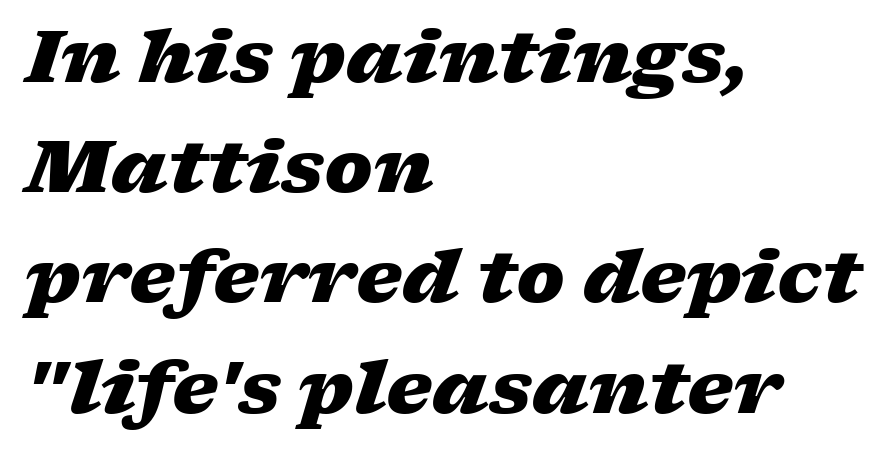
{"italic": "yes", "lean": "right", "slant_degrees": 17, "bold": "yes", "weight": "heavy", "width": "wide", "stroke_contrast": "low", "x_height": "medium", "monospaced": "no", "underline": "no", "align": "left", "line_spacing": "normal", "line_spacing_ratio": 1.51, "letter_spacing": "normal", "letter_spacing_em": 0.0, "glyph_px": 73}
